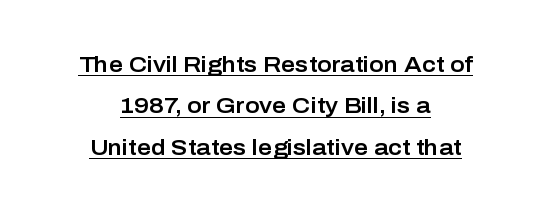
Q: Is the text italic (slanted)? A: No, it is upright.
Q: Is the text underlined? A: Yes.
Q: How is the paragraph aligned? A: Centered.
Q: Is the spacing between letters normal or unusually wide? A: Normal.
